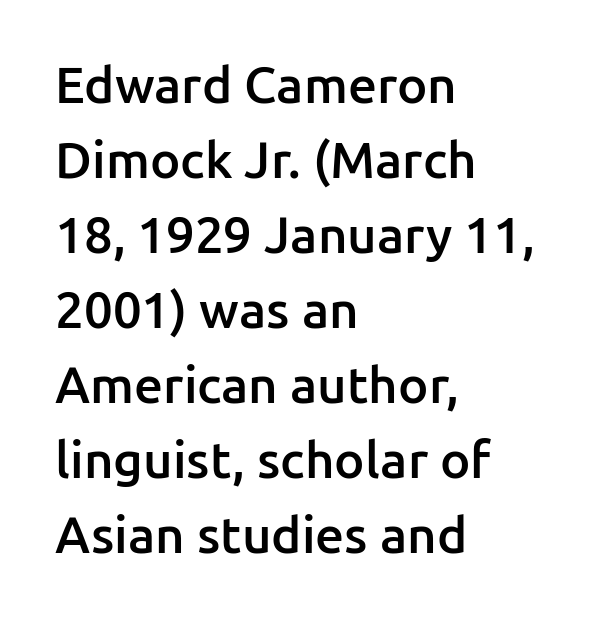
A fair bit of extra ink — the face is semibold, not bold. The passage shown has conventional tracking throughout. These lines are composed in type without serifs. Any mark beneath the type? The region is blank. The lines in this sample share a left origin and differ only in where they stop.
